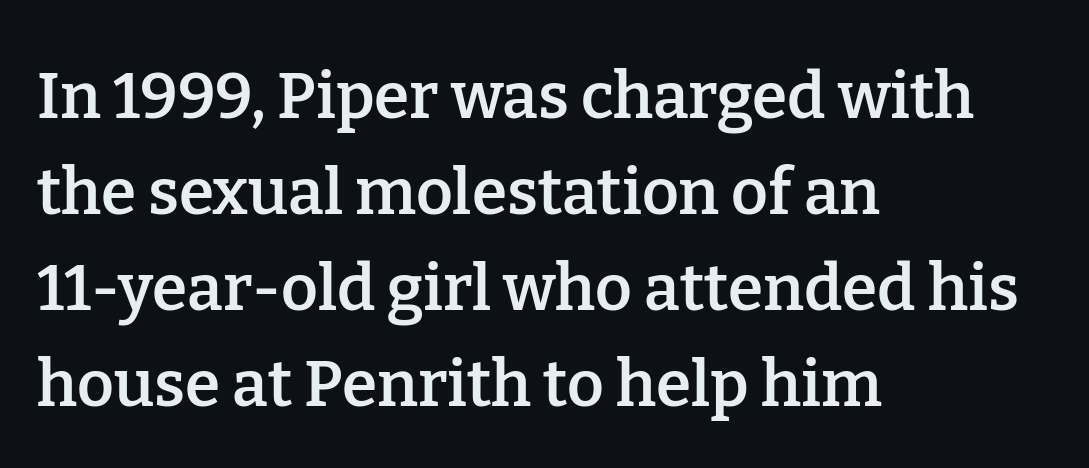
Does the weight exceed regular? Yes, but only to semibold. Rows of type keep a routine distance in the vertical direction. A typesetter would mark this as roman, not italic. The rag falls on the right side of this text block.
